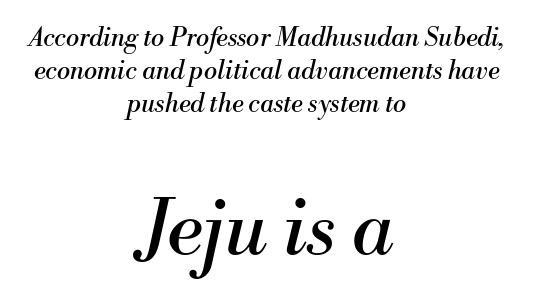
The image shows 76 px regular-weight serif type, italic (leaning right); set centered, normal line spacing (1.33x), normal letter spacing, not underlined; the second (bottom) block is 3.04x larger; medium stroke contrast and a small x-height.
